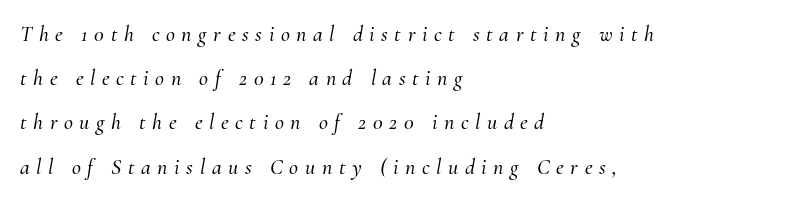
{"italic": "yes", "lean": "right", "slant_degrees": 10, "underline": "no", "align": "left", "line_spacing": "loose", "line_spacing_ratio": 2.01, "letter_spacing": "wide", "letter_spacing_em": 0.3, "glyph_px": 22}
